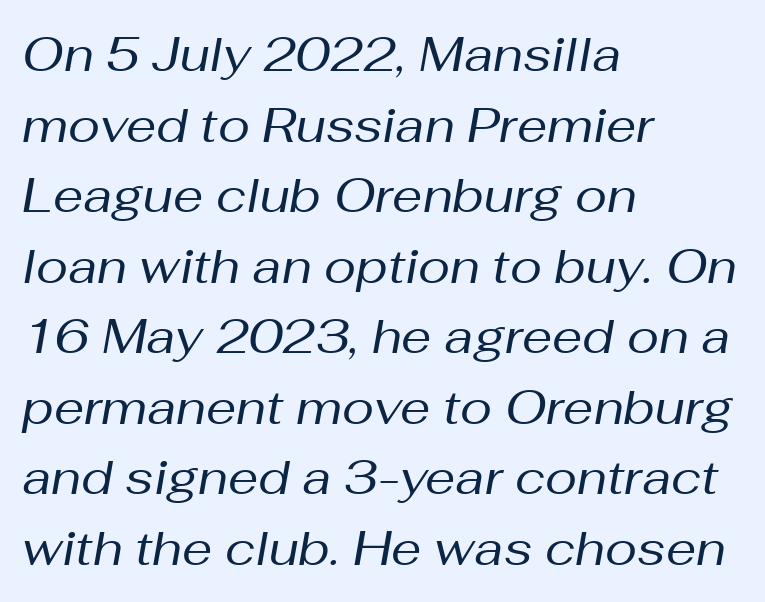
A typesetter would mark this as italic. Default kerning and tracking; the words read as compact shapes. If you drew a ruler down the left edge, every line would touch it. These lines sit exactly where default settings would place them.
